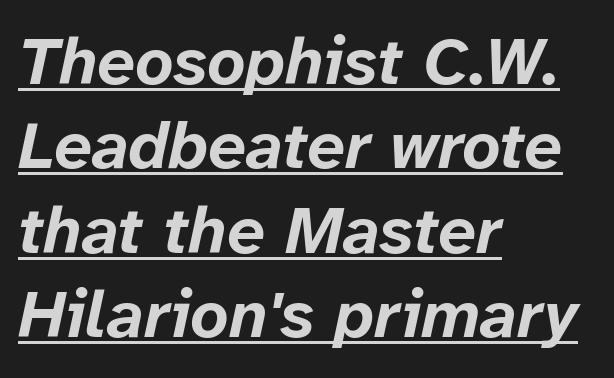
{"italic": "yes", "lean": "right", "slant_degrees": 12, "bold": "yes", "weight": "bold", "width": "normal", "stroke_contrast": "low", "x_height": "medium", "monospaced": "no", "underline": "yes", "align": "left", "line_spacing": "normal", "line_spacing_ratio": 1.26, "letter_spacing": "normal", "letter_spacing_em": 0.0, "glyph_px": 67}
